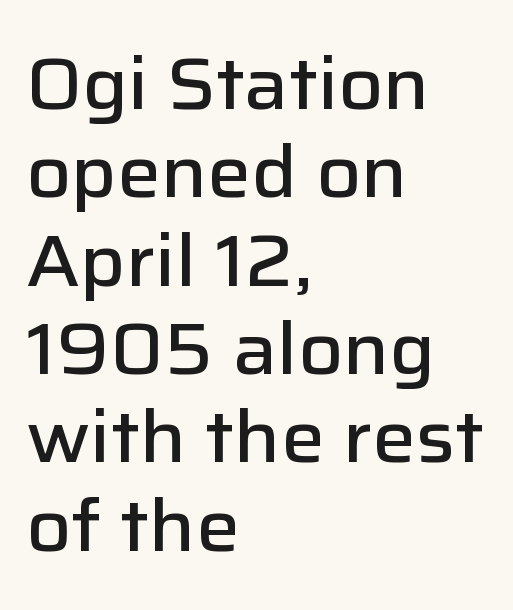
The image shows 73 px semibold sans-serif type, upright; set left-aligned, line spacing 1.21x, normal letter spacing, not underlined; low stroke contrast and a medium x-height.
